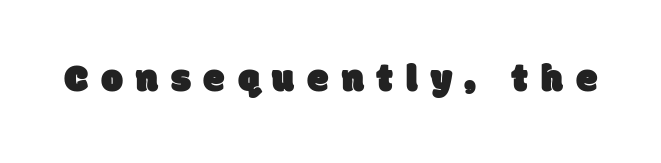
The image shows 39 px sans-serif type; set unusually wide letter spacing (+0.33 em), not underlined; low stroke contrast and a large x-height.
